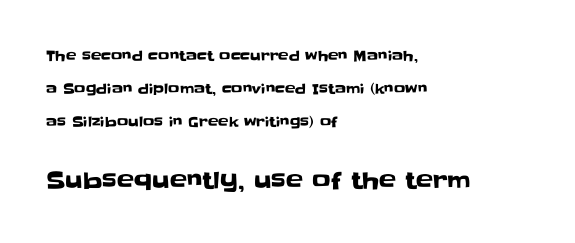
Q: Is the text italic (slanted)? A: No, it is upright.
Q: Is the text underlined? A: No.
Q: How is the paragraph aligned? A: Left-aligned.
Q: Is the spacing between letters normal or unusually wide? A: Normal.
Q: Is the spacing between lines tight, normal or loose? A: Loose.
Q: Which block of text is set in a larger size, the first (top) or the second (bottom)? A: The second (bottom) one.
